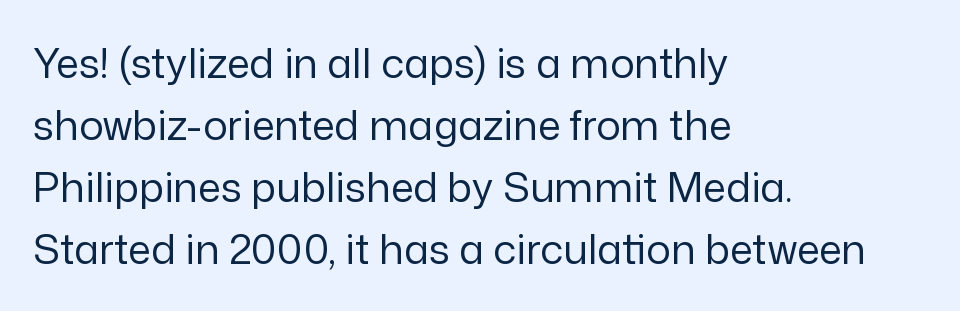
Characters follow at the spacing the type designer built in. What's the leading like? Ordinary, nothing unusual. Descenders hang freely into open space. Each letter's strokes conclude bluntly, with no projecting serifs. The compositor pushed each line to the left boundary. Character widths vary here, with narrow letters taking less room than wide ones.
